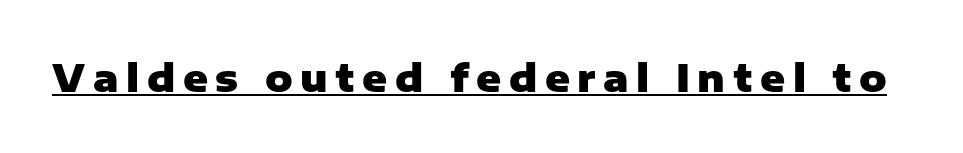
Q: Is the text bold? A: Yes.
Q: Is the text italic (slanted)? A: No, it is upright.
Q: Is the typeface a serif or a sans-serif typeface? A: Sans-serif.
Q: Is the text underlined? A: Yes.
Q: Is the spacing between letters normal or unusually wide? A: Unusually wide.
Q: Width (condensed, normal, or wide)? A: Normal.
Q: Stroke contrast? A: Low.
Q: x-height? A: Medium.
Q: Monospaced? A: No.
